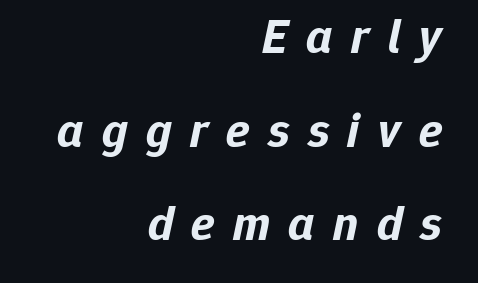
The image shows 49 px bold type, italic (leaning right); set right-aligned, loose line spacing (1.91x), unusually wide letter spacing (+0.37 em), not underlined; low stroke contrast and a medium x-height.
